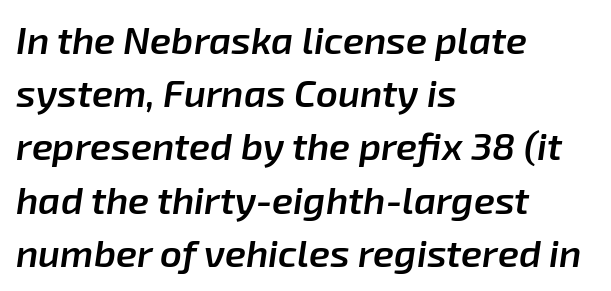
Short note: letters normally spaced. An italicized treatment has been applied to the whole sample. Anything drawn beneath the words? Only blank space. The space between consecutive lines is moderate.
